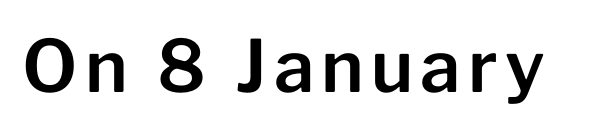
The image shows 72 px sans-serif type, upright; set not underlined; low stroke contrast and a medium x-height.
